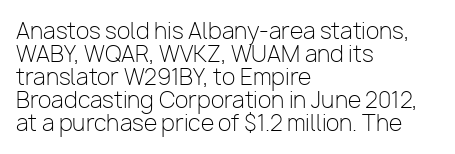
{"italic": "no", "bold": "no", "underline": "no", "align": "left", "line_spacing": "tight", "line_spacing_ratio": 1.05, "letter_spacing": "normal", "letter_spacing_em": 0.0, "glyph_px": 22}
